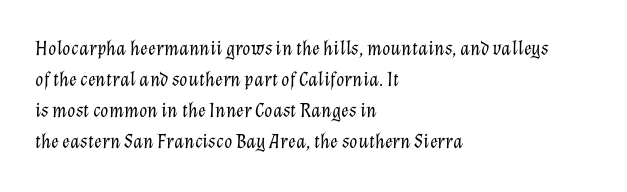
Anything drawn beneath the words? Only blank space. Leftover space on each line is placed entirely after the last word. These glyphs show unthickened strokes, regular width or finer. Quick note: interline space is typical. The horizontal fit of the characters is conventional and even. These lines were composed using italics.
